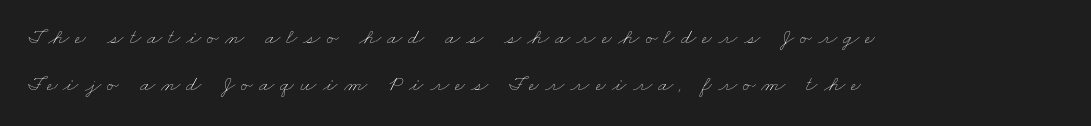
Q: Is the text bold? A: No.
Q: Is the text underlined? A: No.
Q: How is the paragraph aligned? A: Left-aligned.
Q: Is the spacing between letters normal or unusually wide? A: Unusually wide.
Q: Is the spacing between lines tight, normal or loose? A: Loose.
